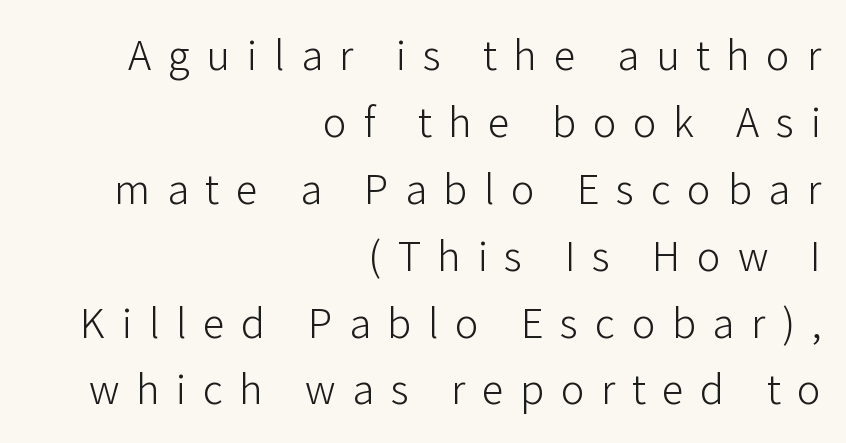
This rendering widens character spacing well past its baseline value. Do the letters lean? They stand straight. The lines sit at an ordinary, default distance from one another. Nope, no serifs anywhere on these letters. Here the designer chose a conventional face with non-uniform glyph widths. The words here are not underlined.
